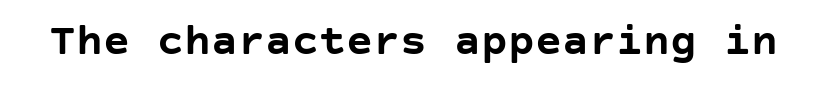
The image shows 45 px semibold sans-serif type, upright; set normal letter spacing, not underlined; low stroke contrast and a large x-height.
